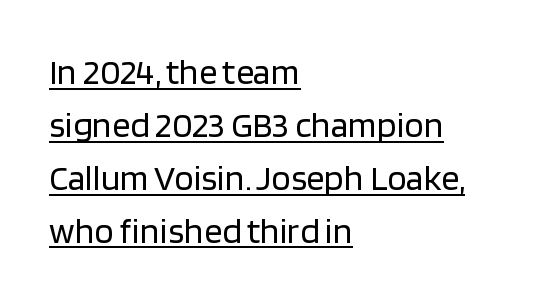
The image shows 36 px regular-weight sans-serif type, upright; set left-aligned, normal line spacing (1.47x), normal letter spacing, underlined; low stroke contrast and a large x-height.
